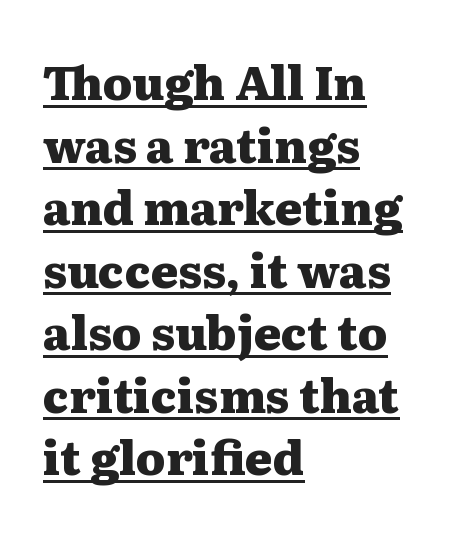
Q: Is the text bold? A: Yes.
Q: Is the text italic (slanted)? A: No, it is upright.
Q: Is the typeface a serif or a sans-serif typeface? A: Serif.
Q: Is the text underlined? A: Yes.
Q: How is the paragraph aligned? A: Left-aligned.
Q: Is the spacing between letters normal or unusually wide? A: Normal.
Q: Is the spacing between lines tight, normal or loose? A: Normal.
Q: Width (condensed, normal, or wide)? A: Wide.
Q: Stroke contrast? A: Medium.
Q: x-height? A: Medium.
Q: Monospaced? A: No.
